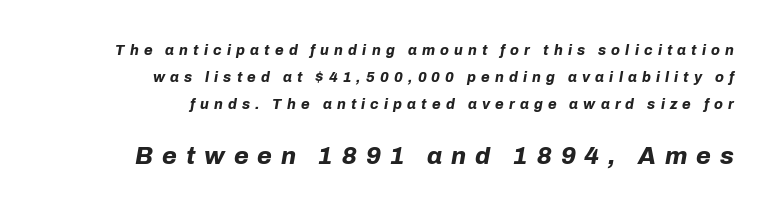
{"italic": "yes", "lean": "right", "slant_degrees": 10, "bold": "yes", "underline": "no", "align": "right", "line_spacing": "loose", "line_spacing_ratio": 1.93, "letter_spacing": "wide", "letter_spacing_em": 0.37, "larger_block": "second", "size_ratio": 1.71, "glyph_px": 24}
